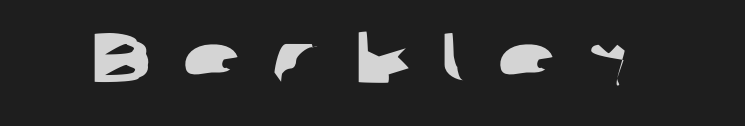
{"serif": "no", "width": "wide", "stroke_contrast": "low", "x_height": "medium", "monospaced": "no", "underline": "no", "letter_spacing": "wide", "letter_spacing_em": 0.4, "glyph_px": 71}
